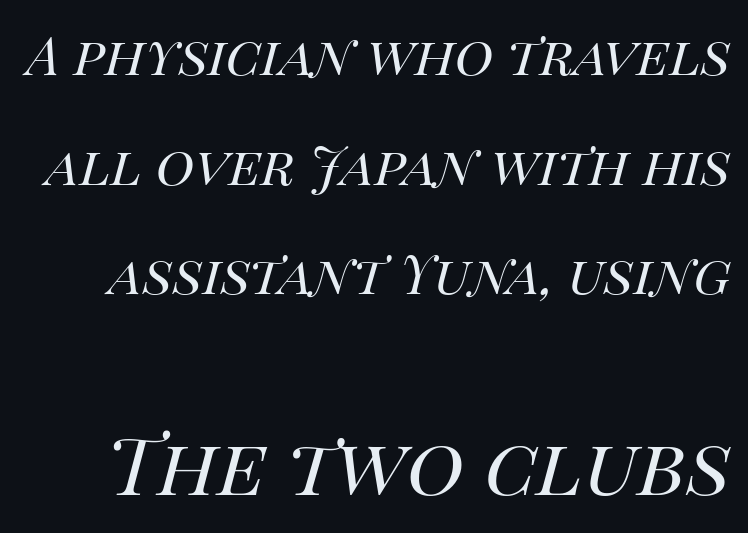
{"italic": "yes", "lean": "right", "slant_degrees": 14, "bold": "no", "weight": "regular", "width": "normal", "stroke_contrast": "high", "x_height": "large", "monospaced": "no", "underline": "no", "line_spacing": "loose", "line_spacing_ratio": 2.07, "letter_spacing": "normal", "letter_spacing_em": 0.0, "larger_block": "second", "size_ratio": 1.49, "glyph_px": 79}
